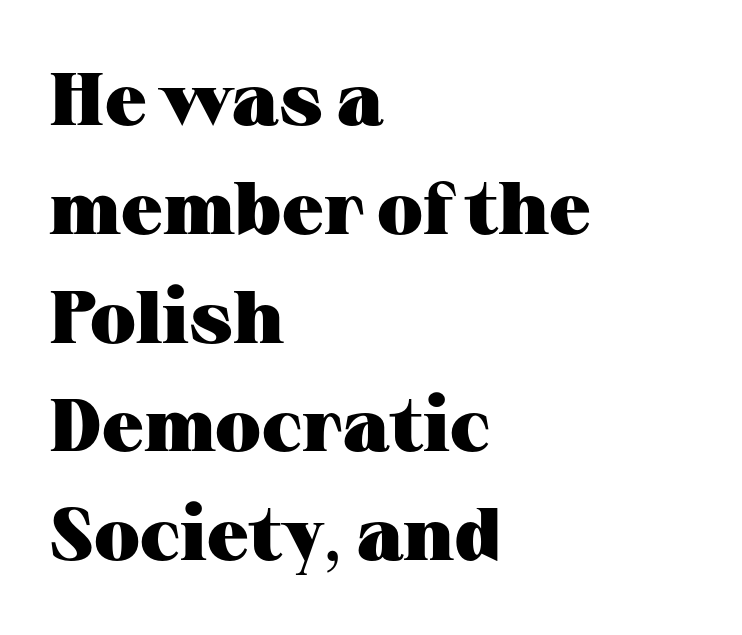
Posture: upright roman. The zone under the glyphs is completely vacant. The typeface chosen for these lines features serifs. These lines are set flush left with a ragged right edge.
